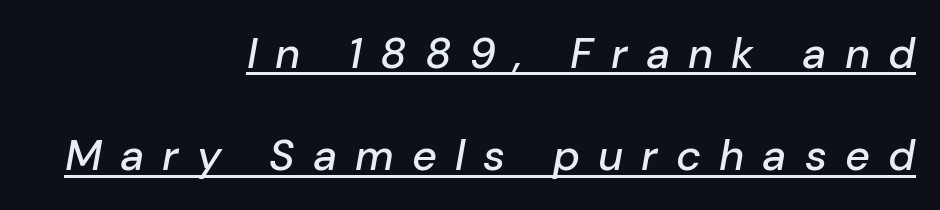
The image shows 43 px text type, italic (leaning right); set right-aligned, loose line spacing (2.38x), unusually wide letter spacing (+0.42 em), underlined; low stroke contrast and a medium x-height.
